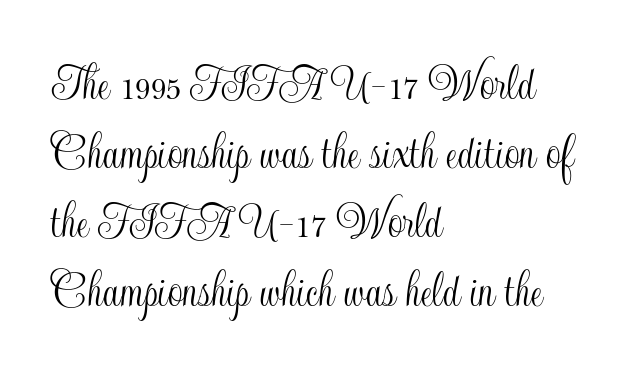
{"width": "condensed", "x_height": "small", "monospaced": "no", "underline": "no", "align": "left", "line_spacing": "normal", "line_spacing_ratio": 1.3, "letter_spacing": "normal", "letter_spacing_em": 0.0, "glyph_px": 53}
